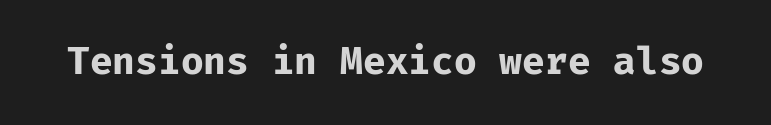
The image shows 37 px bold sans-serif type, upright, monospaced; set normal letter spacing, not underlined; low stroke contrast and a medium x-height.
